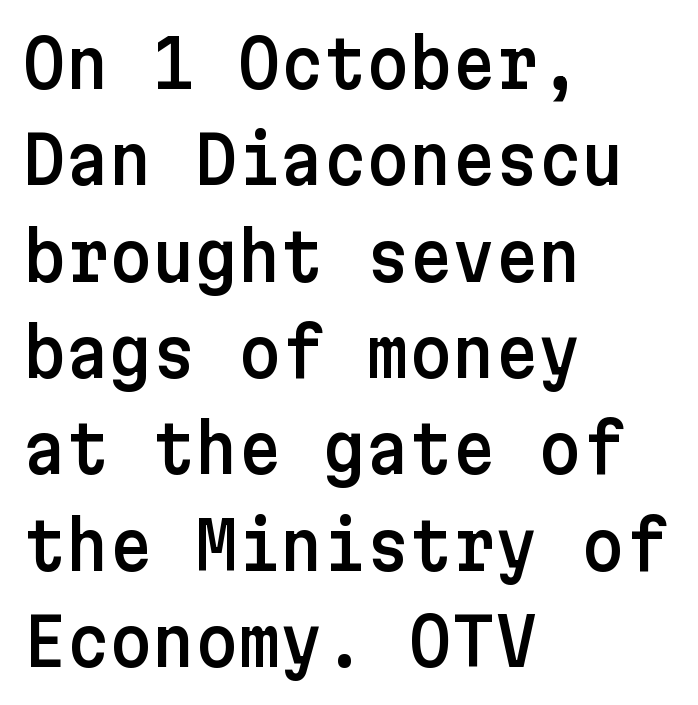
Q: Is the text italic (slanted)? A: No, it is upright.
Q: Is the typeface a serif or a sans-serif typeface? A: Sans-serif.
Q: Is the text underlined? A: No.
Q: How is the paragraph aligned? A: Left-aligned.
Q: Is the spacing between letters normal or unusually wide? A: Normal.
Q: Is the spacing between lines tight, normal or loose? A: Normal.
Q: Width (condensed, normal, or wide)? A: Normal.
Q: Stroke contrast? A: Low.
Q: x-height? A: Medium.
